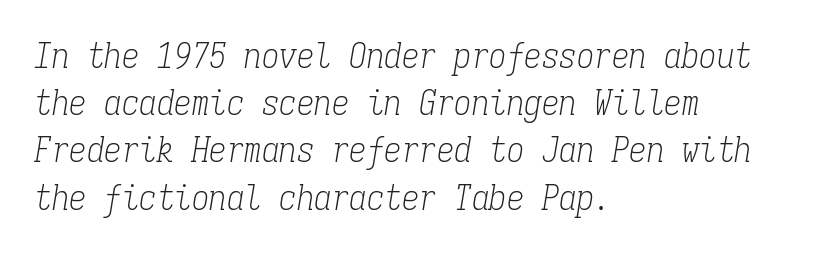
Q: Is the text bold? A: No.
Q: Is the text italic (slanted)? A: Yes, it leans right by about 9 degrees.
Q: Is the typeface a serif or a sans-serif typeface? A: Serif.
Q: Is the text underlined? A: No.
Q: How is the paragraph aligned? A: Left-aligned.
Q: Is the spacing between letters normal or unusually wide? A: Normal.
Q: Is the spacing between lines tight, normal or loose? A: Normal.
Q: Width (condensed, normal, or wide)? A: Condensed.
Q: Stroke contrast? A: Low.
Q: x-height? A: Medium.
Q: Monospaced? A: Yes.
